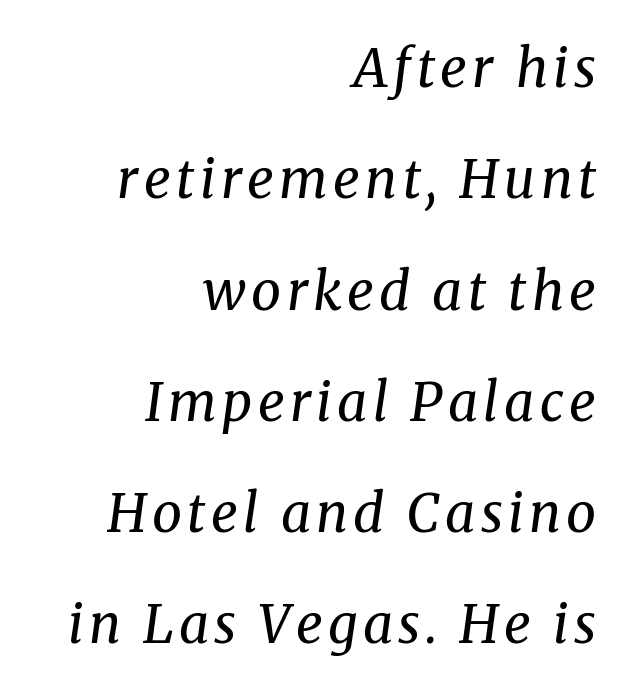
{"serif": "yes", "italic": "yes", "lean": "right", "slant_degrees": 8, "bold": "no", "weight": "regular", "width": "normal", "stroke_contrast": "medium", "x_height": "medium", "monospaced": "no", "underline": "no", "align": "right", "line_spacing": "loose", "line_spacing_ratio": 2.1, "glyph_px": 53}
